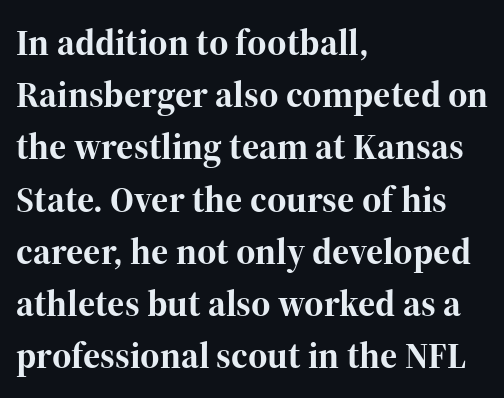
The image shows 37 px bold serif type, upright; set left-aligned, normal line spacing (1.41x), normal letter spacing, not underlined; high stroke contrast and a medium x-height.
